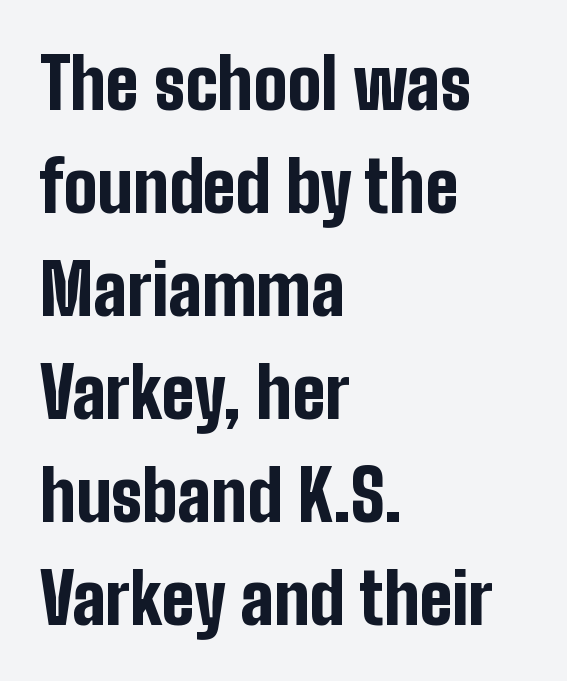
{"serif": "no", "italic": "no", "bold": "yes", "weight": "bold", "width": "condensed", "stroke_contrast": "low", "x_height": "medium", "monospaced": "no", "underline": "no", "align": "left", "line_spacing": "normal", "line_spacing_ratio": 1.45, "letter_spacing": "normal", "letter_spacing_em": 0.0, "glyph_px": 71}
